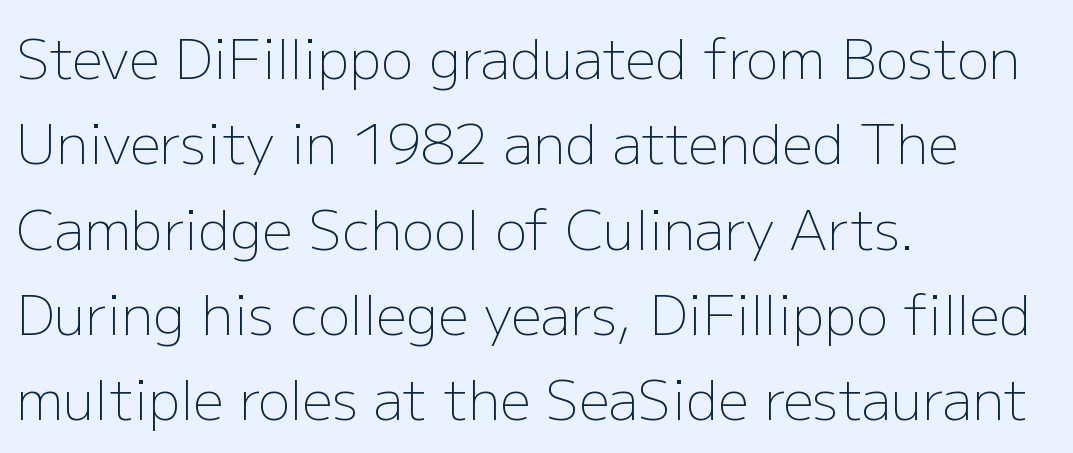
The image shows 54 px light sans-serif type, upright; set left-aligned, normal line spacing (1.58x), normal letter spacing, not underlined; low stroke contrast and a medium x-height.
